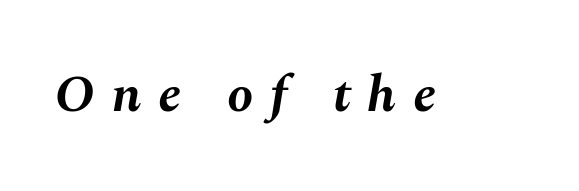
{"italic": "yes", "lean": "right", "slant_degrees": 10, "bold": "yes", "weight": "bold", "width": "normal", "stroke_contrast": "medium", "x_height": "medium", "monospaced": "no", "underline": "no", "letter_spacing": "wide", "letter_spacing_em": 0.32, "glyph_px": 52}
